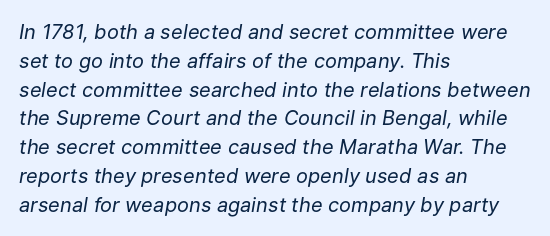
The image shows 20 px text type, italic (leaning right); set left-aligned, normal line spacing (1.44x), normal letter spacing, not underlined.
